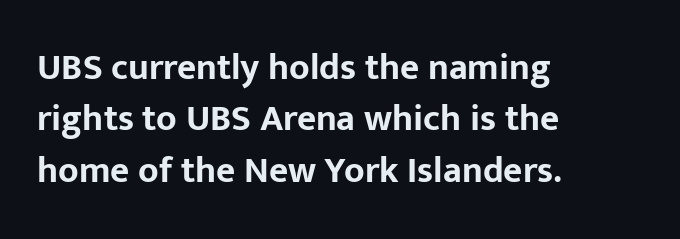
The image shows 37 px bold sans-serif type, upright; set left-aligned, normal line spacing (1.39x), normal letter spacing, not underlined; low stroke contrast and a medium x-height.
